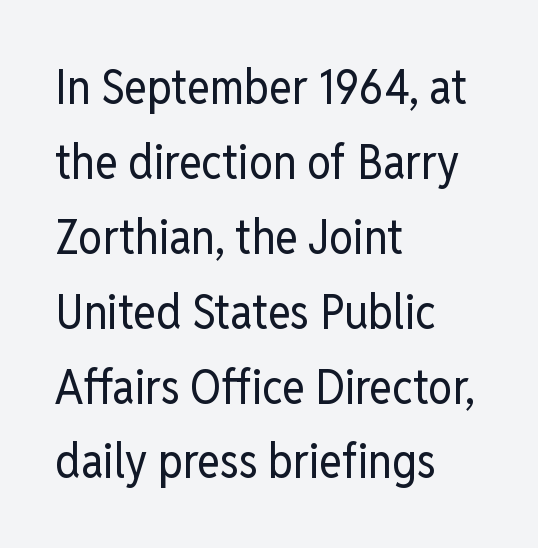
Heaviness? Minimal to ordinary, like unemphasized prose. Short note: letters normally spaced. Each new line begins a customary step beneath the previous one. Look at the bottom of the vertical strokes: they stop flat, with no serifs. Typeset ragged right — the left edge is the straight one. Think of a printed novel: that variable character pitch is what you see here.
